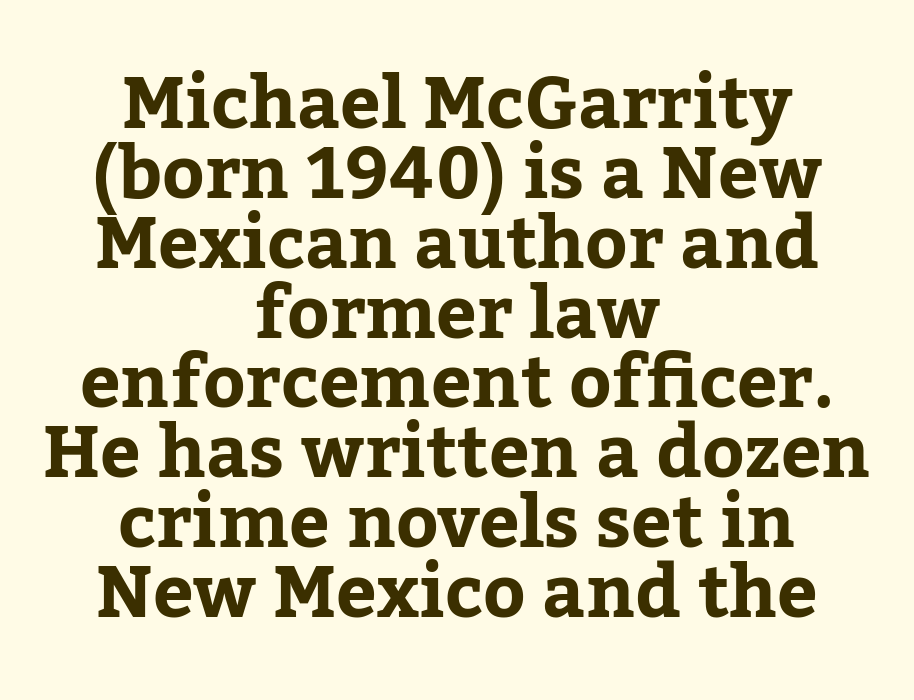
Is this a sans? No — the strokes have serifs. Underlining? Definitely not there. The typography opts for an upright posture over an oblique one. A full-strength bold gives these letters their thick strokes.
